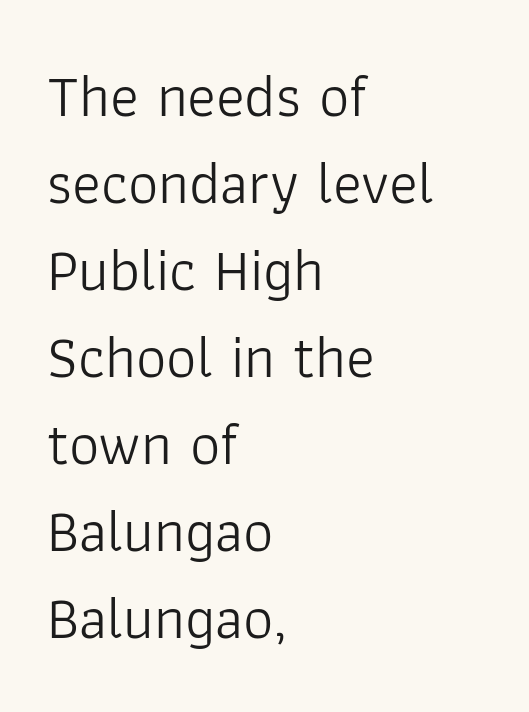
The image shows 60 px light sans-serif type, upright; set left-aligned, normal line spacing (1.45x), normal letter spacing, not underlined; low stroke contrast and a medium x-height.
